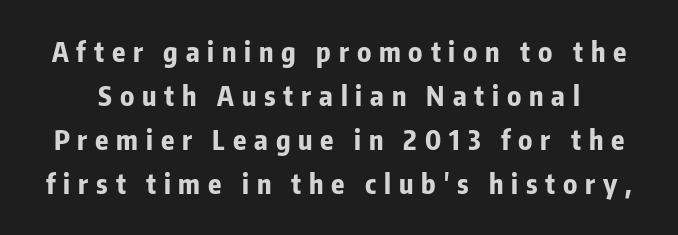
{"italic": "no", "bold": "yes", "underline": "no", "line_spacing": "normal", "line_spacing_ratio": 1.63, "letter_spacing": "wide", "letter_spacing_em": 0.29, "glyph_px": 27}
